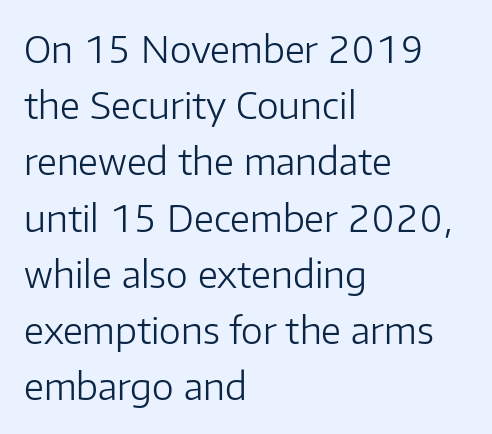
{"serif": "no", "italic": "no", "bold": "no", "weight": "light", "width": "normal", "stroke_contrast": "low", "x_height": "medium", "monospaced": "no", "underline": "no", "align": "left", "line_spacing": "normal", "line_spacing_ratio": 1.52, "letter_spacing": "normal", "letter_spacing_em": 0.0, "glyph_px": 37}
